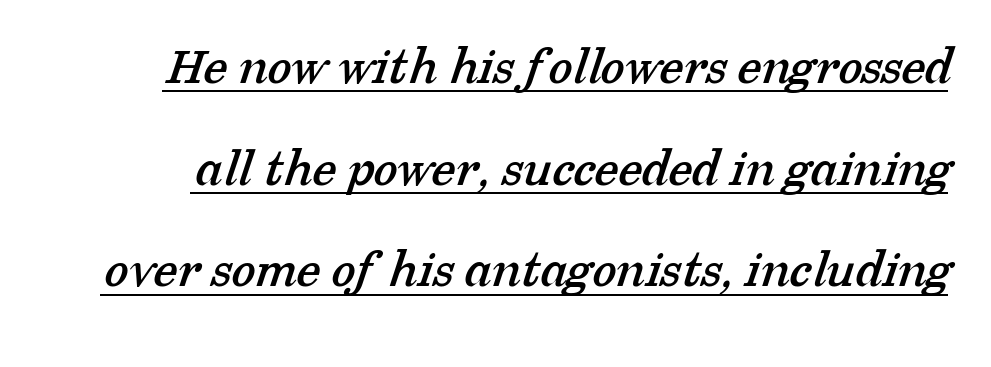
The image shows 55 px serif type; set line spacing 1.85x, normal letter spacing, underlined; low stroke contrast and a medium x-height.
